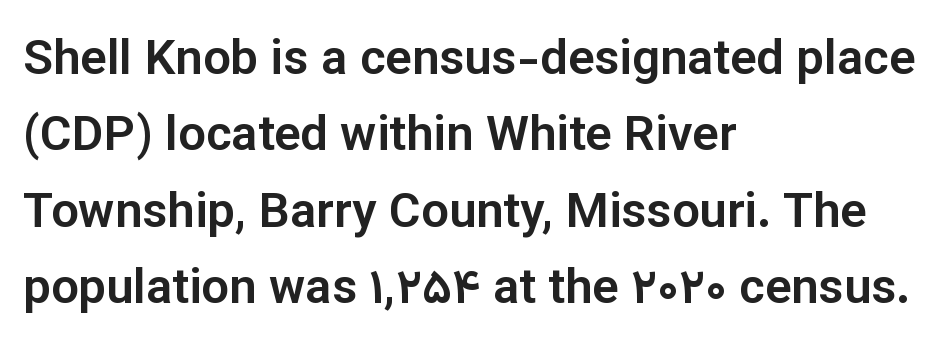
Nope, not italic — everything's standing straight. This sample uses plain, unmodified letter spacing. Do the characters align in a grid? No, the font is proportional. Does the leading feel generous? No, just average. The words here are not underlined.
